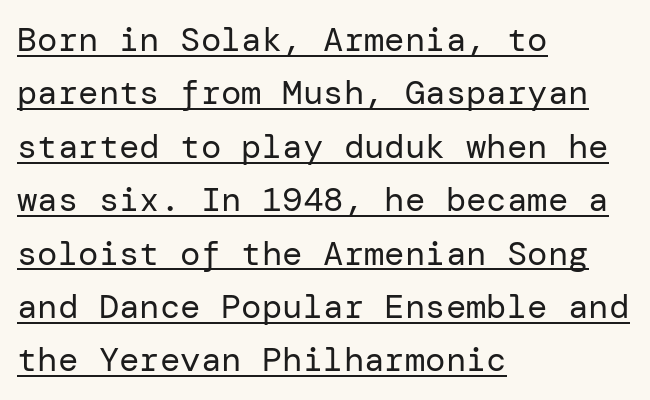
Q: Is the text bold? A: No.
Q: Is the text italic (slanted)? A: No, it is upright.
Q: Is the typeface a serif or a sans-serif typeface? A: Sans-serif.
Q: Is the text underlined? A: Yes.
Q: How is the paragraph aligned? A: Left-aligned.
Q: Is the spacing between letters normal or unusually wide? A: Normal.
Q: Is the spacing between lines tight, normal or loose? A: Normal.
Q: Width (condensed, normal, or wide)? A: Normal.
Q: Stroke contrast? A: Low.
Q: x-height? A: Medium.
